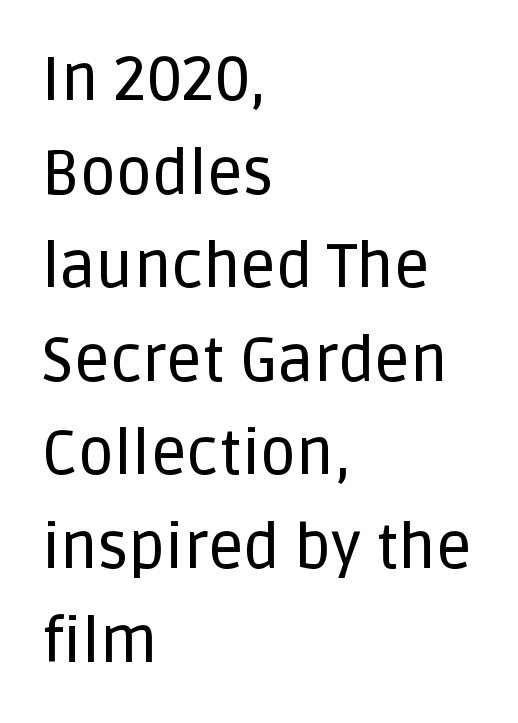
{"serif": "no", "italic": "no", "width": "normal", "stroke_contrast": "low", "x_height": "large", "monospaced": "no", "underline": "no", "align": "left", "line_spacing": "normal", "line_spacing_ratio": 1.51, "letter_spacing": "normal", "letter_spacing_em": 0.0, "glyph_px": 62}
